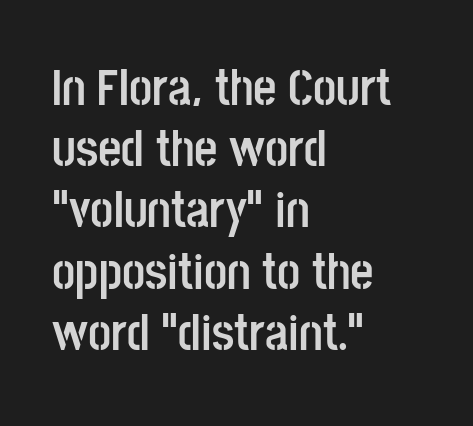
Q: Is the text bold? A: Yes.
Q: Is the text italic (slanted)? A: No, it is upright.
Q: Is the typeface a serif or a sans-serif typeface? A: Sans-serif.
Q: Is the text underlined? A: No.
Q: How is the paragraph aligned? A: Left-aligned.
Q: Is the spacing between letters normal or unusually wide? A: Normal.
Q: Width (condensed, normal, or wide)? A: Condensed.
Q: Stroke contrast? A: Low.
Q: x-height? A: Large.
Q: Monospaced? A: No.
